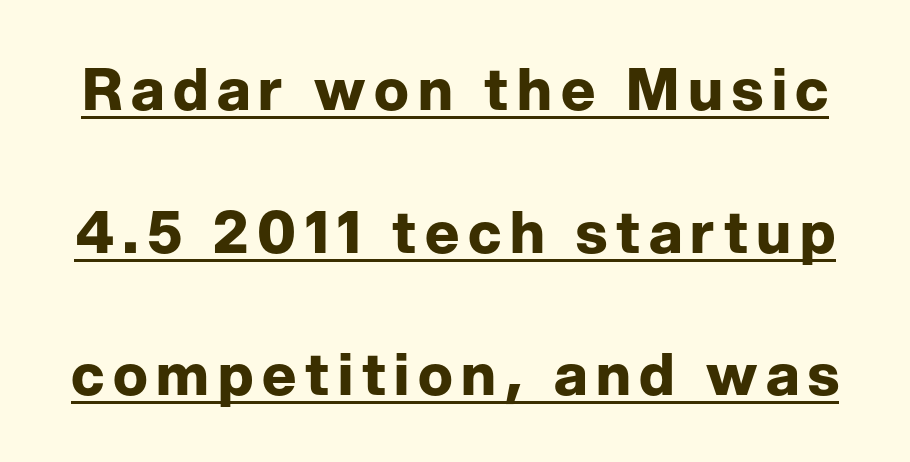
{"serif": "no", "italic": "no", "bold": "yes", "weight": "bold", "width": "normal", "stroke_contrast": "low", "x_height": "medium", "monospaced": "no", "underline": "yes", "line_spacing": "loose", "line_spacing_ratio": 2.46, "glyph_px": 58}
